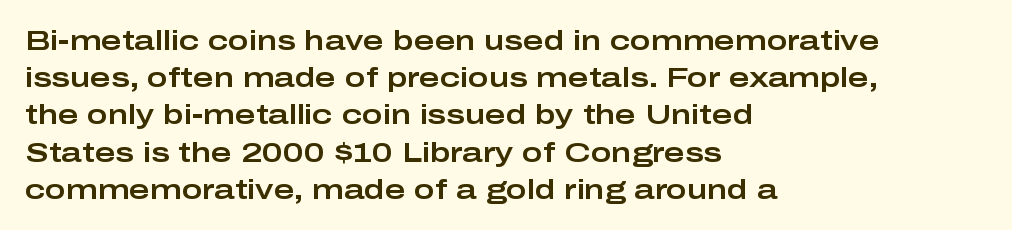
The image shows 28 px wide sans-serif type, upright; set left-aligned, normal line spacing (1.33x), normal letter spacing, not underlined; low stroke contrast and a medium x-height.
